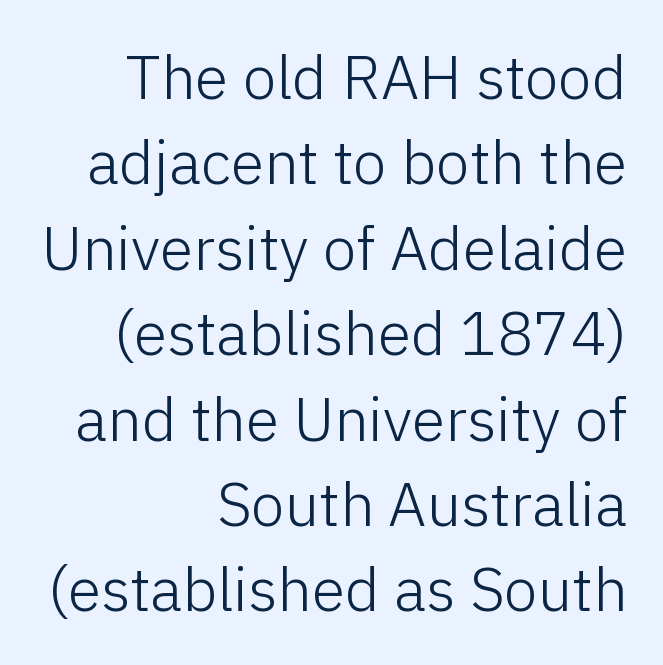
The image shows 61 px light sans-serif type, upright; set right-aligned, normal line spacing (1.4x), normal letter spacing, not underlined; low stroke contrast and a medium x-height.
